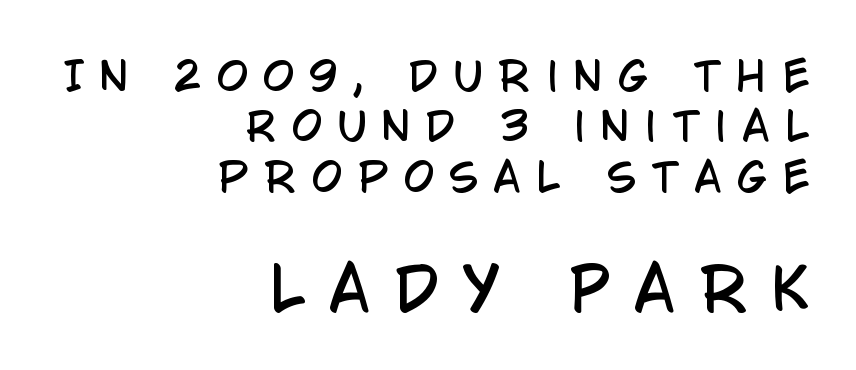
{"serif": "no", "italic": "no", "width": "condensed", "stroke_contrast": "low", "x_height": "large", "monospaced": "no", "underline": "no", "align": "right", "line_spacing": "normal", "line_spacing_ratio": 1.29, "letter_spacing": "wide", "letter_spacing_em": 0.41, "larger_block": "second", "size_ratio": 1.51, "glyph_px": 59}
